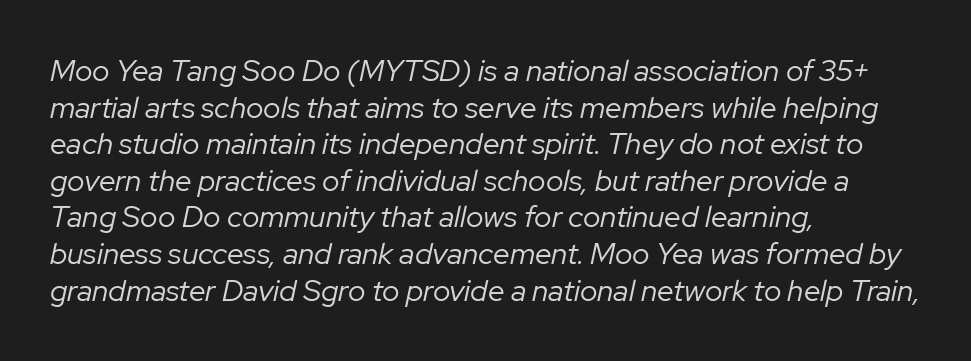
Q: Is the text bold? A: No.
Q: Is the text italic (slanted)? A: Yes, it leans right by about 12 degrees.
Q: Is the text underlined? A: No.
Q: How is the paragraph aligned? A: Left-aligned.
Q: Is the spacing between letters normal or unusually wide? A: Normal.
Q: Width (condensed, normal, or wide)? A: Normal.
Q: Stroke contrast? A: Low.
Q: x-height? A: Medium.
Q: Monospaced? A: No.
